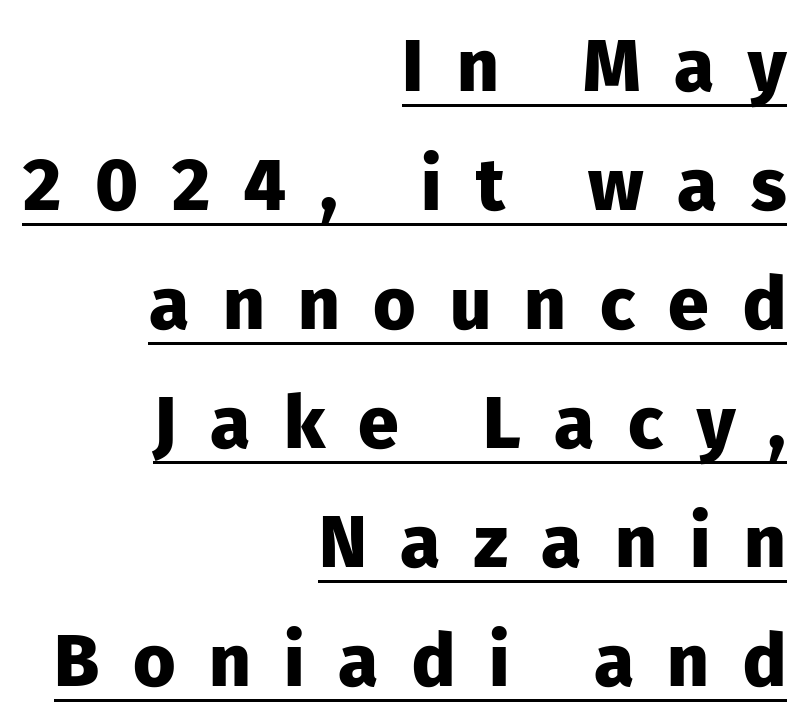
The typesetter has applied underlining to the passage shown. The letters advance in unequal steps, a hallmark of proportional type. Caption: expanded tracking, letters set apart. These lines sit exactly where default settings would place them.
